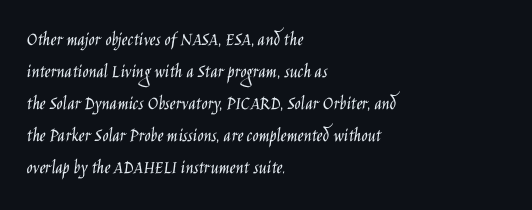
The image shows 20 px text type; set left-aligned, normal line spacing (1.6x), normal letter spacing, not underlined.
